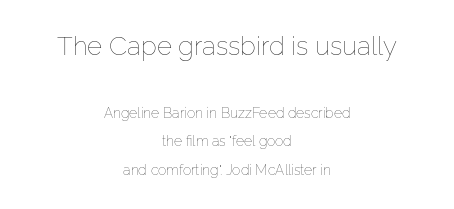
The image shows 26 px text type, upright; set centered, loose line spacing (2.04x), normal letter spacing, not underlined; the first (top) block is 1.86x larger.
